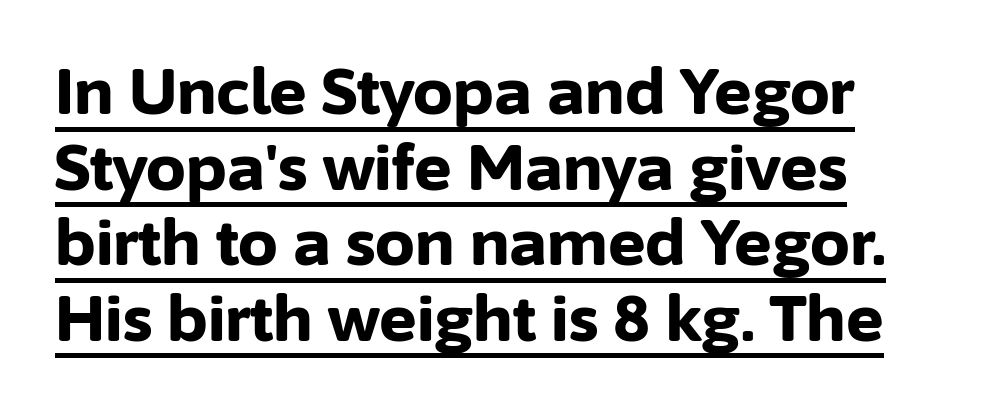
The image shows 63 px bold sans-serif type, upright; set left-aligned, line spacing 1.2x, normal letter spacing, underlined; low stroke contrast and a medium x-height.
